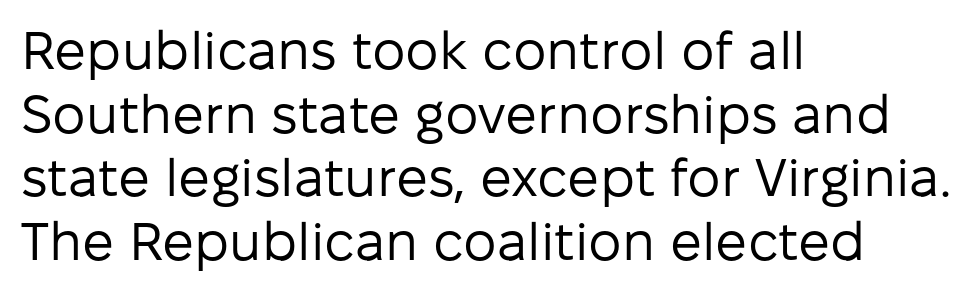
{"serif": "no", "italic": "no", "bold": "no", "weight": "regular", "width": "normal", "stroke_contrast": "low", "x_height": "medium", "monospaced": "no", "underline": "no", "align": "left", "line_spacing_ratio": 1.2, "letter_spacing": "normal", "letter_spacing_em": 0.0, "glyph_px": 53}
